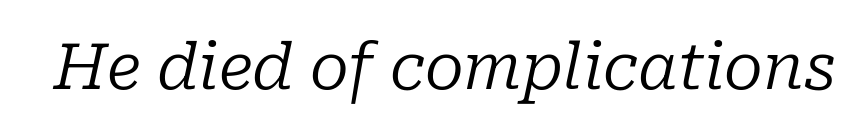
There is no visible air inserted between adjacent glyphs. The axis of the letterforms is tilted away from vertical. These lines are rendered in a variable-pitch font. The passage shown is not underscored anywhere. Each stroke keeps to a modest, everyday thickness or less.
